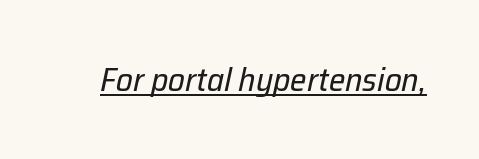
{"italic": "yes", "lean": "right", "slant_degrees": 12, "bold": "no", "weight": "regular", "width": "normal", "stroke_contrast": "low", "x_height": "medium", "monospaced": "no", "underline": "yes", "letter_spacing": "normal", "letter_spacing_em": 0.0, "glyph_px": 33}
